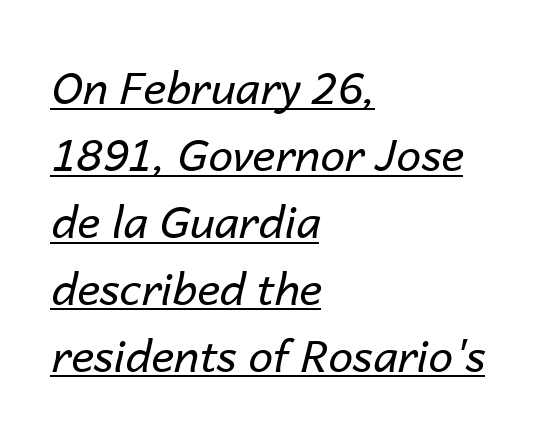
{"italic": "yes", "lean": "right", "slant_degrees": 14, "bold": "no", "weight": "regular", "width": "normal", "stroke_contrast": "low", "x_height": "medium", "monospaced": "no", "underline": "yes", "align": "left", "line_spacing": "normal", "line_spacing_ratio": 1.52, "letter_spacing": "normal", "letter_spacing_em": 0.0, "glyph_px": 44}
